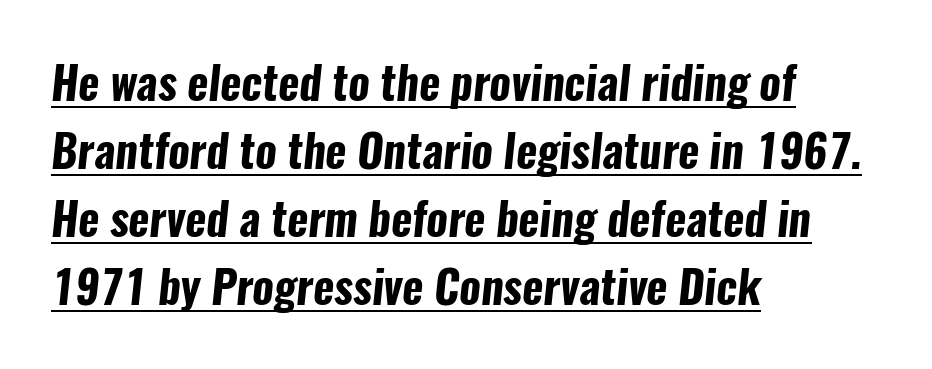
{"serif": "no", "bold": "yes", "weight": "bold", "width": "condensed", "stroke_contrast": "low", "x_height": "medium", "monospaced": "no", "underline": "yes", "align": "left", "line_spacing": "normal", "line_spacing_ratio": 1.51, "letter_spacing": "normal", "letter_spacing_em": 0.0, "glyph_px": 45}
